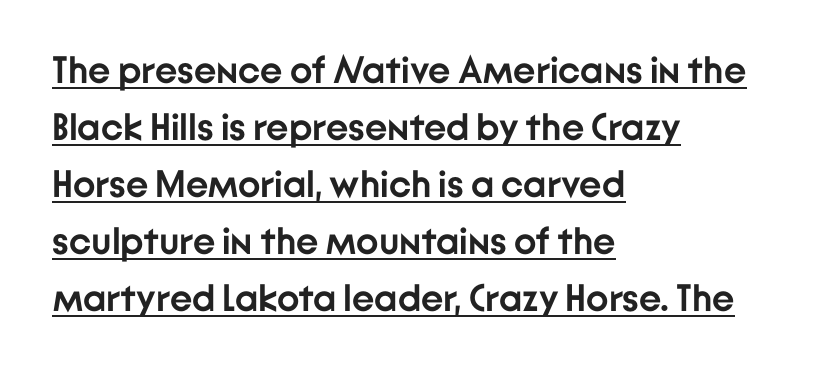
Proportional: the letters do not fall into vertical columns. Font category for this specimen: sans-serif. A typographer would call this underscored text. These lines keep a tight, regular rhythm from letter to letter.
